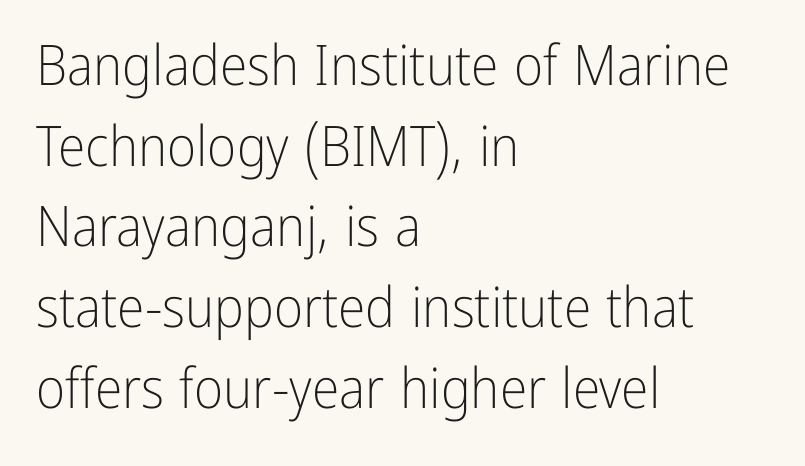
Q: Is the text bold? A: No.
Q: Is the text italic (slanted)? A: No, it is upright.
Q: Is the typeface a serif or a sans-serif typeface? A: Sans-serif.
Q: Is the text underlined? A: No.
Q: How is the paragraph aligned? A: Left-aligned.
Q: Is the spacing between letters normal or unusually wide? A: Normal.
Q: Is the spacing between lines tight, normal or loose? A: Normal.
Q: Width (condensed, normal, or wide)? A: Condensed.
Q: Stroke contrast? A: Low.
Q: x-height? A: Medium.
Q: Monospaced? A: No.
